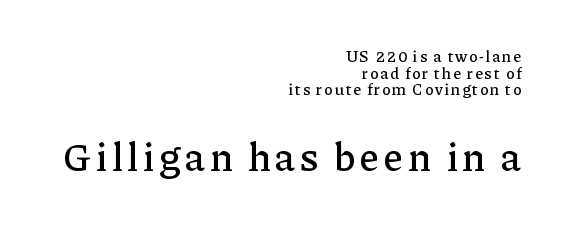
Visually, the bottom section dominates because its glyphs are scaled up. These lines are set flush right with a ragged left edge. Character widths vary here, with narrow letters taking less room than wide ones. Clear beneath every line of the passage. Horizontal bands of white between lines are thin slivers.
